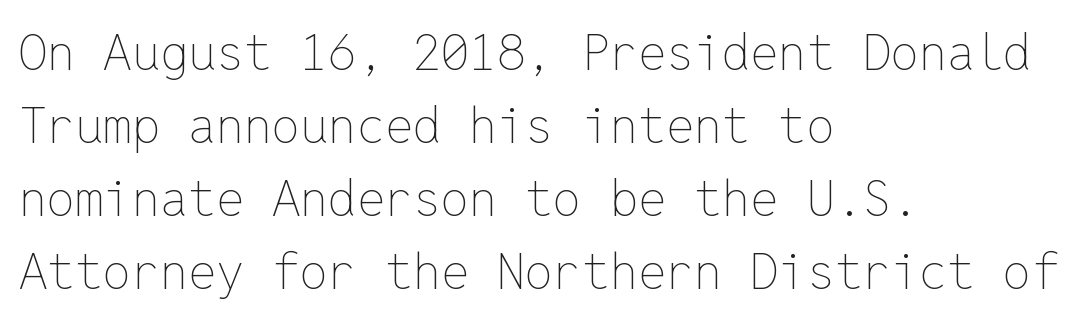
{"italic": "no", "bold": "no", "weight": "thin", "width": "normal", "stroke_contrast": "low", "x_height": "medium", "monospaced": "yes", "underline": "no", "align": "left", "line_spacing": "normal", "line_spacing_ratio": 1.46, "letter_spacing": "normal", "letter_spacing_em": 0.0, "glyph_px": 50}
